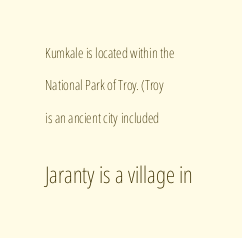
{"italic": "no", "bold": "no", "underline": "no", "align": "left", "line_spacing": "loose", "line_spacing_ratio": 2.32, "letter_spacing": "normal", "letter_spacing_em": 0.0, "larger_block": "second", "size_ratio": 1.64, "glyph_px": 23}
